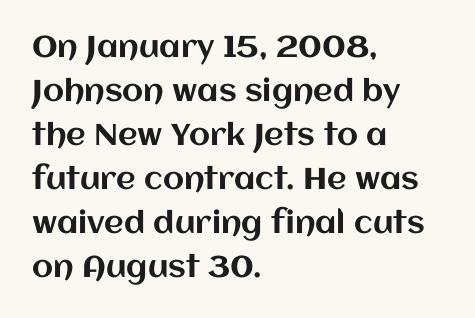
Letters rest on an invisible, unmarked baseline. Is there much room between lines? A standard amount, neither cramped nor airy. How are the letters spaced? Ordinarily, with no added tracking. Proportional: the letters do not fall into vertical columns. This rendering uses left alignment, leaving the right contour irregular.
